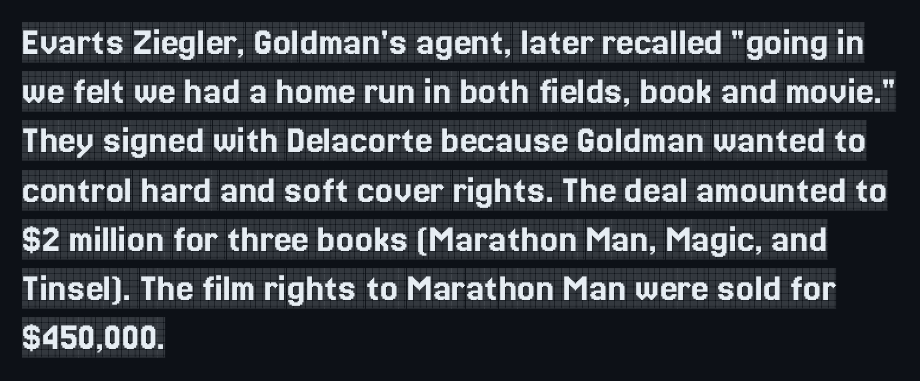
The image shows 40 px condensed serif type, upright; set left-aligned, line spacing 1.23x, normal letter spacing, not underlined; a large x-height.
